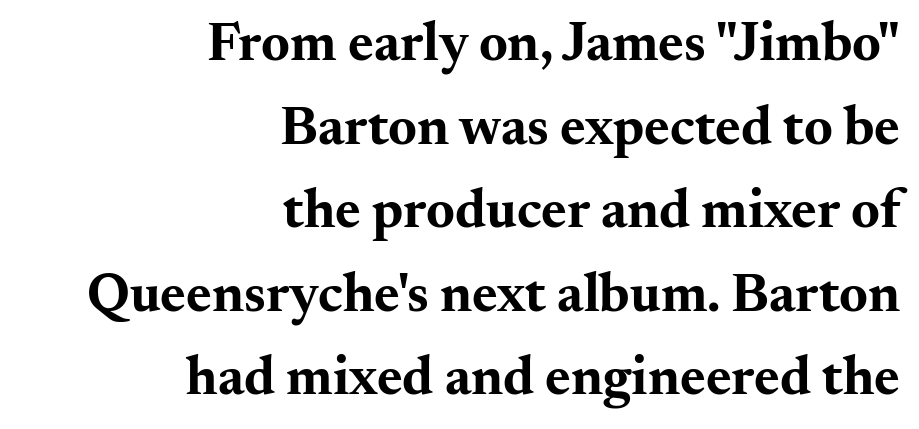
{"serif": "yes", "italic": "no", "bold": "yes", "weight": "bold", "width": "wide", "stroke_contrast": "medium", "x_height": "small", "monospaced": "no", "underline": "no", "align": "right", "line_spacing": "normal", "line_spacing_ratio": 1.52, "letter_spacing": "normal", "letter_spacing_em": 0.0, "glyph_px": 55}
